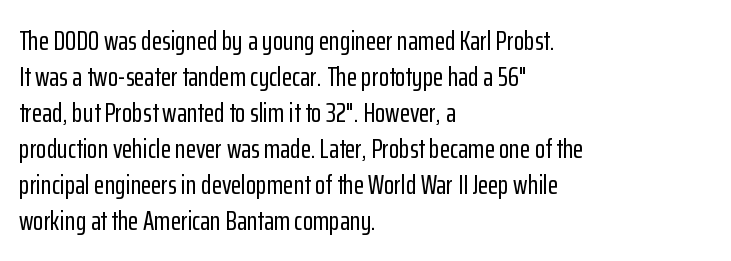
Q: Is the text italic (slanted)? A: No, it is upright.
Q: Is the text underlined? A: No.
Q: How is the paragraph aligned? A: Left-aligned.
Q: Is the spacing between letters normal or unusually wide? A: Normal.
Q: Is the spacing between lines tight, normal or loose? A: Normal.
